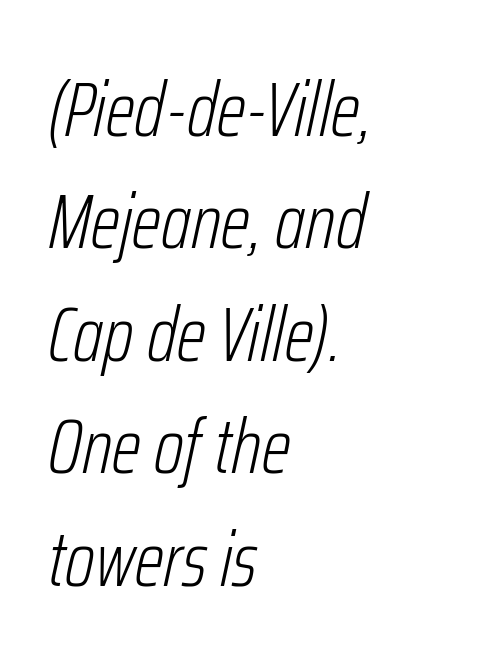
{"italic": "yes", "lean": "right", "slant_degrees": 12, "bold": "no", "weight": "light", "width": "condensed", "stroke_contrast": "low", "x_height": "medium", "monospaced": "no", "underline": "no", "align": "left", "line_spacing": "normal", "line_spacing_ratio": 1.46, "letter_spacing": "normal", "letter_spacing_em": 0.0, "glyph_px": 77}
